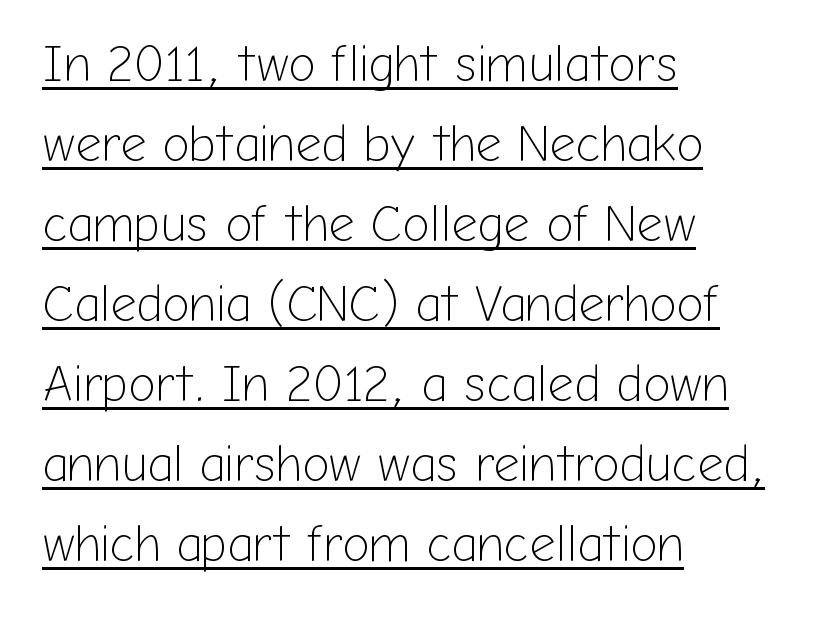
Q: Is the text bold? A: No.
Q: Is the text italic (slanted)? A: No, it is upright.
Q: Is the typeface a serif or a sans-serif typeface? A: Sans-serif.
Q: Is the text underlined? A: Yes.
Q: How is the paragraph aligned? A: Left-aligned.
Q: Is the spacing between letters normal or unusually wide? A: Normal.
Q: Is the spacing between lines tight, normal or loose? A: Normal.
Q: Width (condensed, normal, or wide)? A: Normal.
Q: Stroke contrast? A: Low.
Q: x-height? A: Medium.
Q: Monospaced? A: No.
